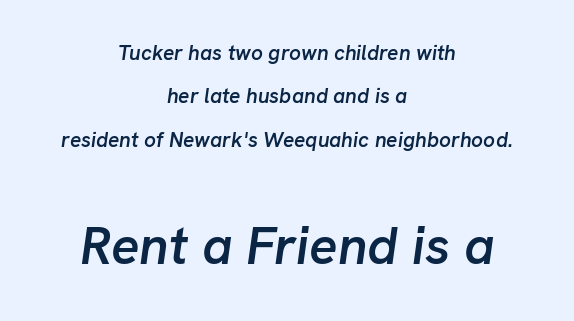
Quick note: interline space is abundant. Compare the two chunks: the lower has the greater cap height. Is the letter spacing exaggerated? No — it looks like the ordinary default. Lines of text with bare space underneath. Spacing verdict: proportional, widths tailored to each character. The passage shown is semibold, sitting just below true bold.
